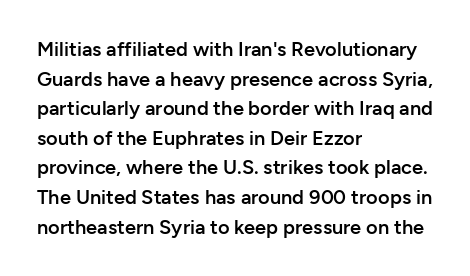
Q: Is the text bold? A: Semi-bold.
Q: Is the text italic (slanted)? A: No, it is upright.
Q: Is the text underlined? A: No.
Q: How is the paragraph aligned? A: Left-aligned.
Q: Is the spacing between letters normal or unusually wide? A: Normal.
Q: Is the spacing between lines tight, normal or loose? A: Normal.
